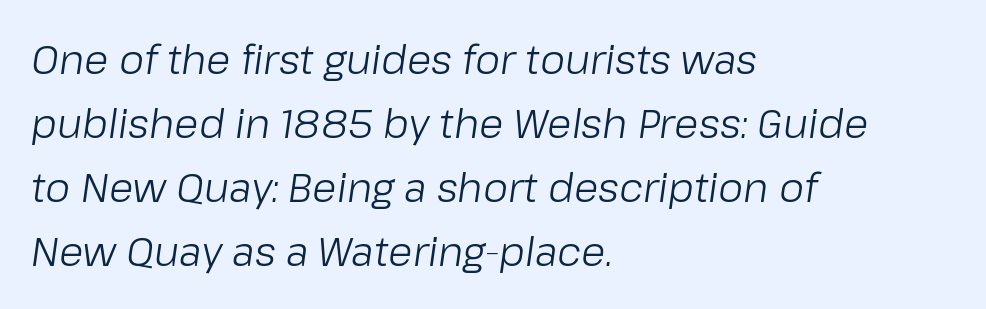
Q: Is the text bold? A: No.
Q: Is the text italic (slanted)? A: Yes, it leans right by about 8 degrees.
Q: Is the text underlined? A: No.
Q: How is the paragraph aligned? A: Left-aligned.
Q: Is the spacing between letters normal or unusually wide? A: Normal.
Q: Is the spacing between lines tight, normal or loose? A: Normal.
Q: Width (condensed, normal, or wide)? A: Normal.
Q: Stroke contrast? A: Low.
Q: x-height? A: Medium.
Q: Monospaced? A: No.
